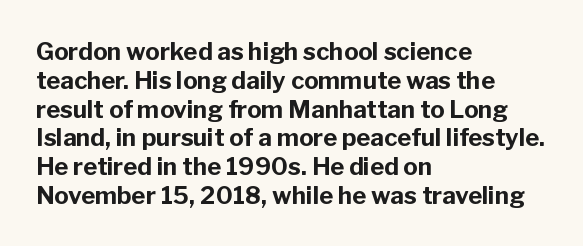
A classic flush-left, rag-right setting is used for this passage. Plenty of ink on the page — the face is bold. A typesetter would mark this as roman, not italic. In terms of letterspacing, this is plain default setting. The zone under the glyphs is completely vacant.
